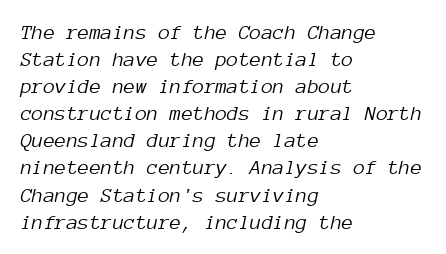
Q: Is the text bold? A: No.
Q: Is the text italic (slanted)? A: Yes, it leans right by about 12 degrees.
Q: Is the text underlined? A: No.
Q: How is the paragraph aligned? A: Left-aligned.
Q: Is the spacing between letters normal or unusually wide? A: Normal.
Q: Is the spacing between lines tight, normal or loose? A: Normal.
